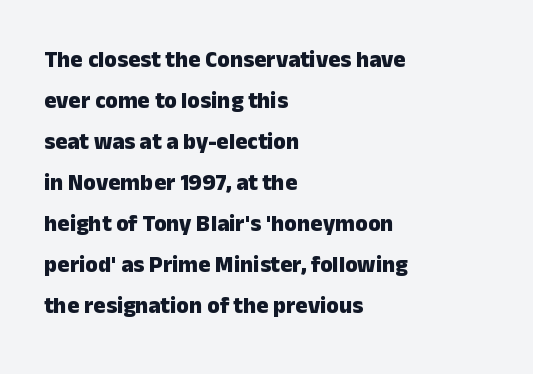
Caption: standard tracking, unaltered. This is roman type, the default non-slanted kind. Strokes here are thick enough to call this a true bold. Descenders are the only things crossing below the line. Typeset ragged right — the left edge is the straight one.
